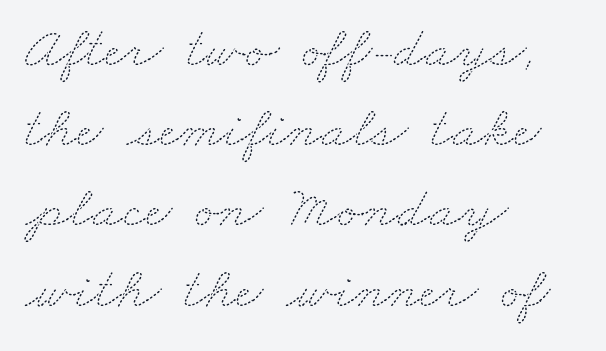
Is there much room between lines? A standard amount, neither cramped nor airy. A classic flush-left, rag-right setting is used for this passage. Between one letter and the next there's only the usual sliver of space. A typesetter would call this proportional, since set widths differ per character. Anything drawn beneath the words? Only blank space. Is the stroke heavy? The answer is a plain regular-or-lighter.
